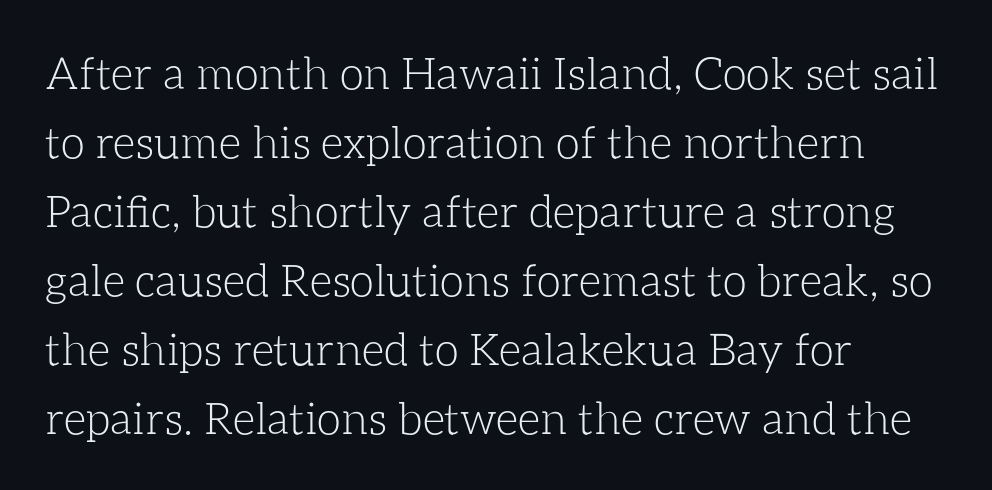
The image shows 44 px light type, upright; set left-aligned, normal line spacing (1.57x), normal letter spacing, not underlined; low stroke contrast and a medium x-height.
